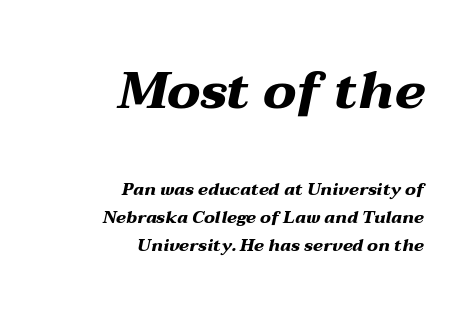
The leading is moderate, giving the passage an even texture. Compared with a flush-left layout, this one pins lines to the opposite, right side. Glyph-to-glyph distance matches everyday printed text. The lettering tilts uniformly, giving the passage an italic look. Beneath every word, the page is bare.
